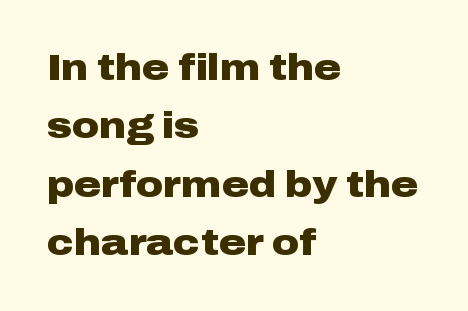
Q: Is the text bold? A: Yes.
Q: Is the text italic (slanted)? A: No, it is upright.
Q: Is the typeface a serif or a sans-serif typeface? A: Sans-serif.
Q: Is the text underlined? A: No.
Q: How is the paragraph aligned? A: Left-aligned.
Q: Is the spacing between letters normal or unusually wide? A: Normal.
Q: Is the spacing between lines tight, normal or loose? A: Normal.
Q: Width (condensed, normal, or wide)? A: Wide.
Q: Stroke contrast? A: Low.
Q: x-height? A: Medium.
Q: Monospaced? A: No.
